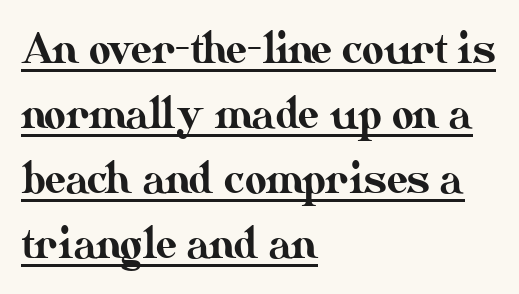
A typesetter would call this zero additional tracking. Regarding leading, the lines here are spaced in the standard way. Quick note: underline on. Which margin do the lines hug? The left one — the right edge is uneven. Italic: no, the glyphs are upright roman. Here the designer chose a conventional face with non-uniform glyph widths.
